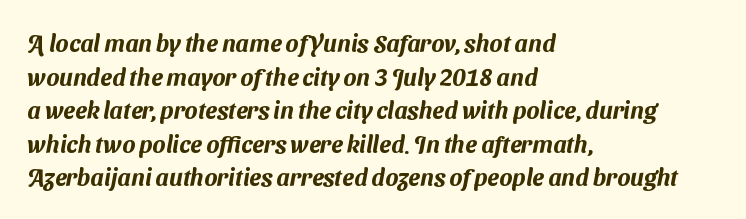
Anything drawn beneath the words? Only blank space. Horizontal bands of white between lines are of average thickness. Compared with typical body copy, the letter spacing here is the same. The setting favours the left margin, as ordinary paragraphs usually do.
